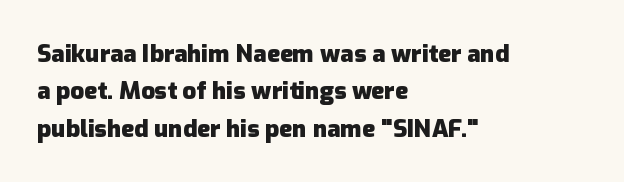
The image shows 24 px bold type, upright; set left-aligned, normal line spacing (1.56x), normal letter spacing, not underlined.
